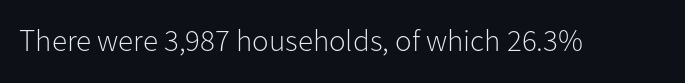
The passage shown is typeset with a sans-serif family. A roman cut, with each character standing at attention. The strip under each line holds only bare page. Caption: face not bold, strokes unweighted.
